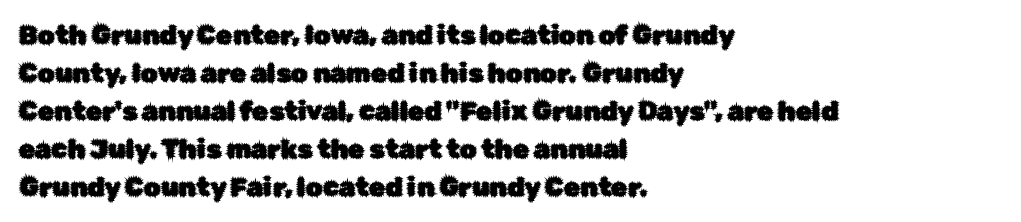
Vertical strokes here are truly vertical. Inter-character spacing is left at the font's built-in metrics. Beneath every word, the page is bare. The typesetter chose a ragged-right arrangement here. Quick note: interline space is typical.
